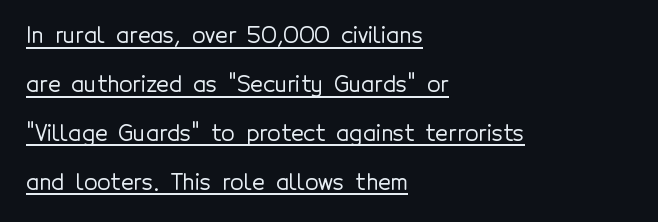
The image shows 22 px text type, upright; set left-aligned, loose line spacing (2.22x), normal letter spacing, underlined.
